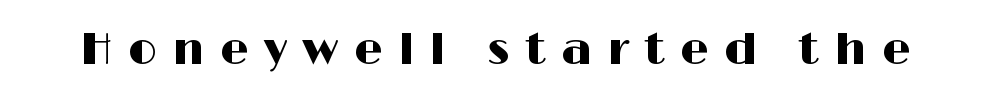
The image shows 45 px wide sans-serif type, upright; set unusually wide letter spacing (+0.34 em), not underlined; high stroke contrast and a medium x-height.
